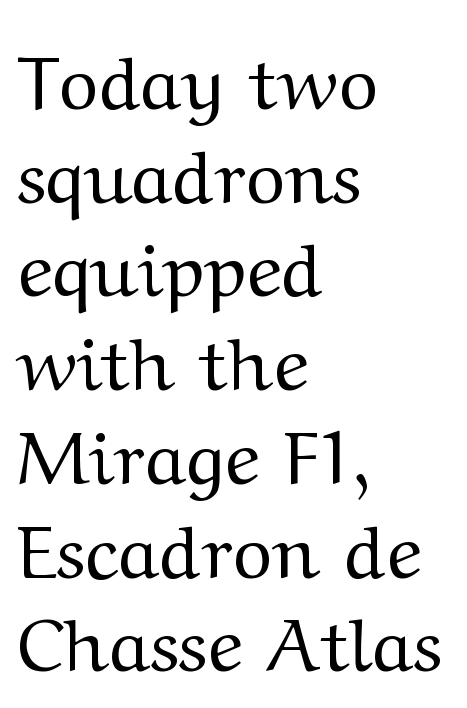
The image shows 75 px regular-weight, wide serif type, upright; set left-aligned, normal line spacing (1.25x), normal letter spacing, not underlined; medium stroke contrast and a medium x-height.
